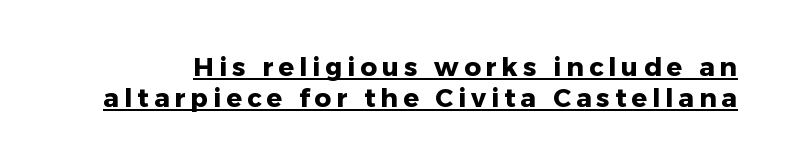
{"italic": "no", "bold": "yes", "underline": "yes", "line_spacing_ratio": 1.19, "glyph_px": 26}
